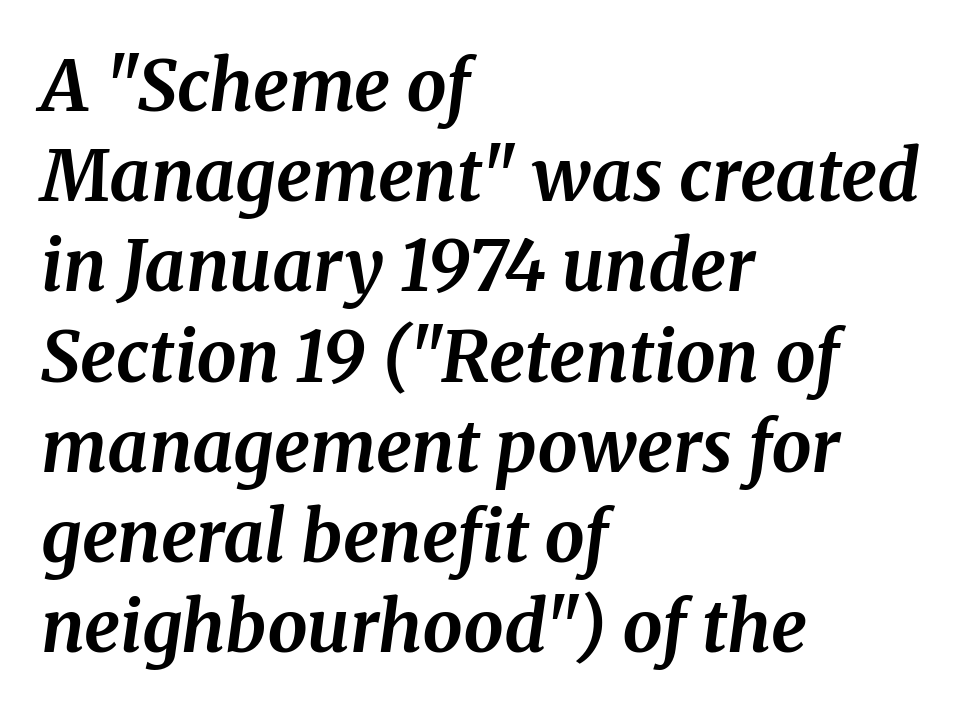
The image shows 71 px bold serif type, italic (leaning right); set left-aligned, normal line spacing (1.27x), normal letter spacing, not underlined; medium stroke contrast and a medium x-height.
